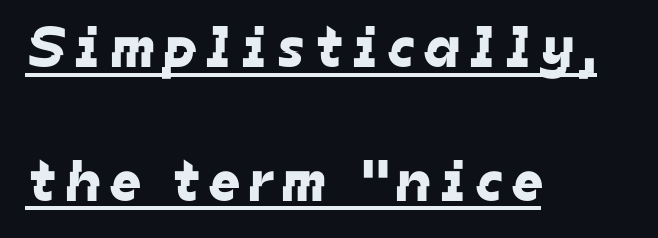
The image shows 59 px sans-serif type; set left-aligned, loose line spacing (2.27x), underlined; low stroke contrast and a medium x-height.
